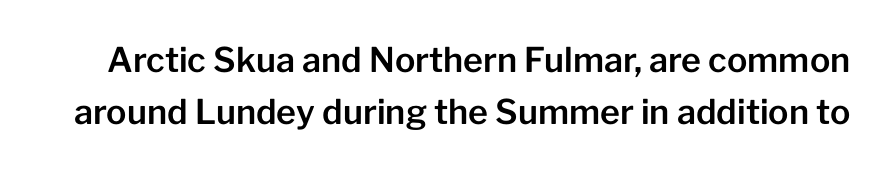
{"serif": "no", "italic": "no", "width": "normal", "stroke_contrast": "low", "x_height": "medium", "monospaced": "no", "underline": "no", "line_spacing": "normal", "line_spacing_ratio": 1.52, "letter_spacing": "normal", "letter_spacing_em": 0.0, "glyph_px": 34}
